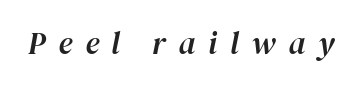
Q: Is the text italic (slanted)? A: Yes, it leans right by about 12 degrees.
Q: Is the text underlined? A: No.
Q: Is the spacing between letters normal or unusually wide? A: Unusually wide.
Q: Width (condensed, normal, or wide)? A: Normal.
Q: Stroke contrast? A: High.
Q: x-height? A: Medium.
Q: Monospaced? A: No.
